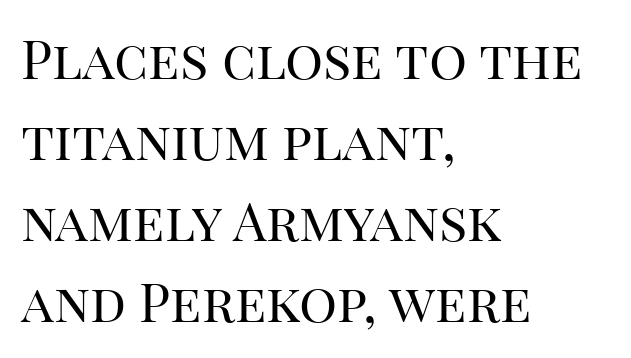
Note the varied advance widths — an 'i' is clearly narrower than an 'm'. Leading matches the norm, producing a regular column. Stroke mass is kept to a normal reading level or below. The font's upright variant was chosen for this text. This sample uses plain, unmodified letter spacing. This rendering employs a face with finishing strokes, i.e., a serif.
